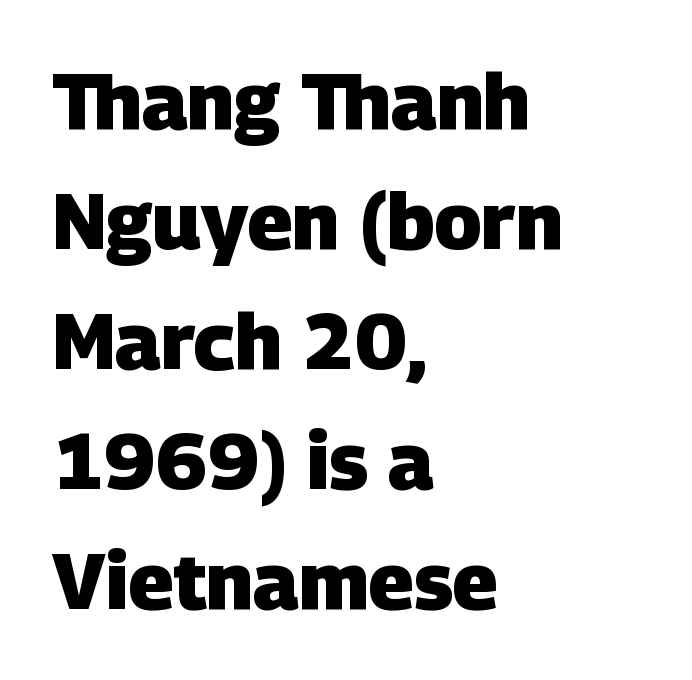
Reading down the column, the eye jumps a familiar distance to each next line. The font is running at its bold setting. Compared with typical body copy, the letter spacing here is the same. Underlining? Definitely not there. Look at the bottom of the vertical strokes: they stop flat, with no serifs. Horizontally, the lines are justified to the leading edge only.
